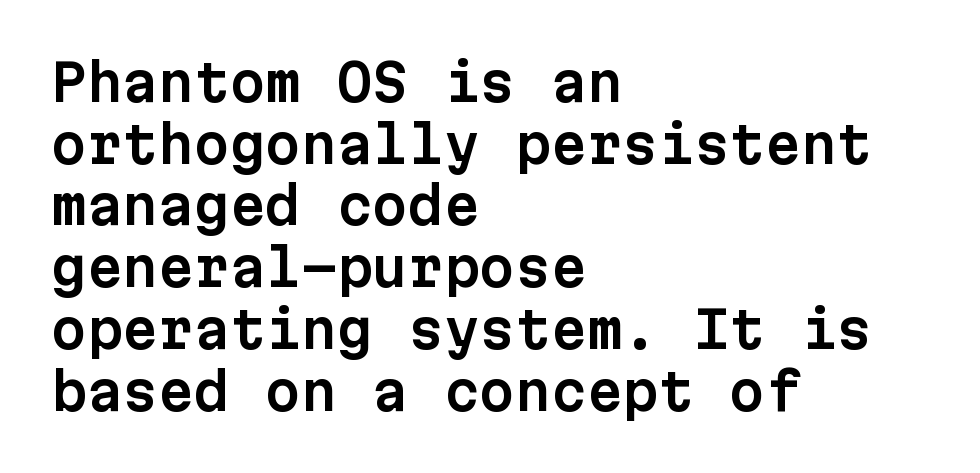
Q: Is the text italic (slanted)? A: No, it is upright.
Q: Is the typeface a serif or a sans-serif typeface? A: Sans-serif.
Q: Is the text underlined? A: No.
Q: How is the paragraph aligned? A: Left-aligned.
Q: Is the spacing between letters normal or unusually wide? A: Normal.
Q: Width (condensed, normal, or wide)? A: Normal.
Q: Stroke contrast? A: Low.
Q: x-height? A: Medium.
Q: Monospaced? A: Yes.
